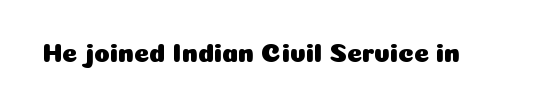
Is there any slant? The stems are plumb. Descenders are the only things crossing below the line. The line texture is even and compact thanks to regular tracking.
